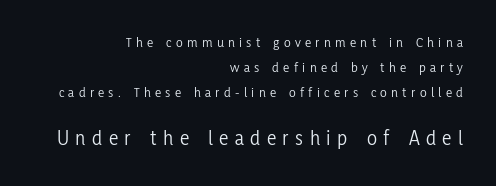
Q: Is the text bold? A: No.
Q: Is the text italic (slanted)? A: No, it is upright.
Q: Is the text underlined? A: No.
Q: How is the paragraph aligned? A: Right-aligned.
Q: Is the spacing between letters normal or unusually wide? A: Unusually wide.
Q: Which block of text is set in a larger size, the first (top) or the second (bottom)? A: The second (bottom) one.
